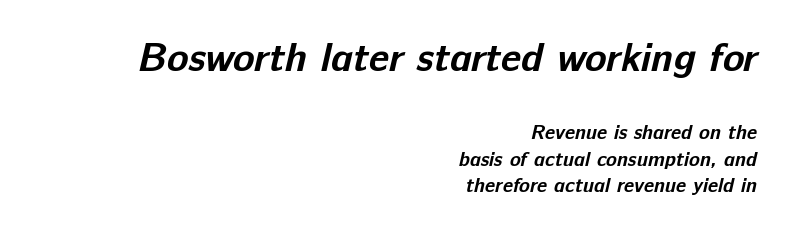
The image shows 40 px bold sans-serif type; set right-aligned, normal line spacing (1.31x), normal letter spacing, not underlined; the first (top) block is 2.0x larger; low stroke contrast and a medium x-height.
